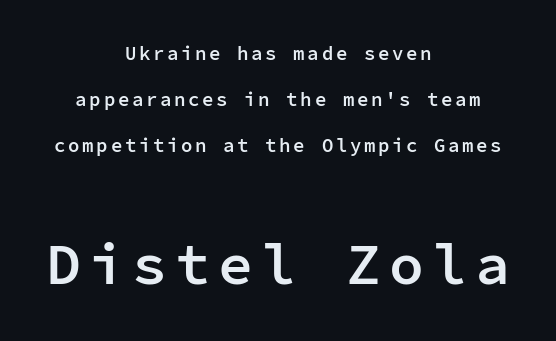
Q: Is the text bold? A: Semi-bold.
Q: Is the text italic (slanted)? A: No, it is upright.
Q: Is the typeface a serif or a sans-serif typeface? A: Sans-serif.
Q: Is the text underlined? A: No.
Q: How is the paragraph aligned? A: Centered.
Q: Is the spacing between lines tight, normal or loose? A: Loose.
Q: Which block of text is set in a larger size, the first (top) or the second (bottom)? A: The second (bottom) one.
Q: Width (condensed, normal, or wide)? A: Normal.
Q: Stroke contrast? A: Low.
Q: x-height? A: Medium.
Q: Monospaced? A: Yes.
